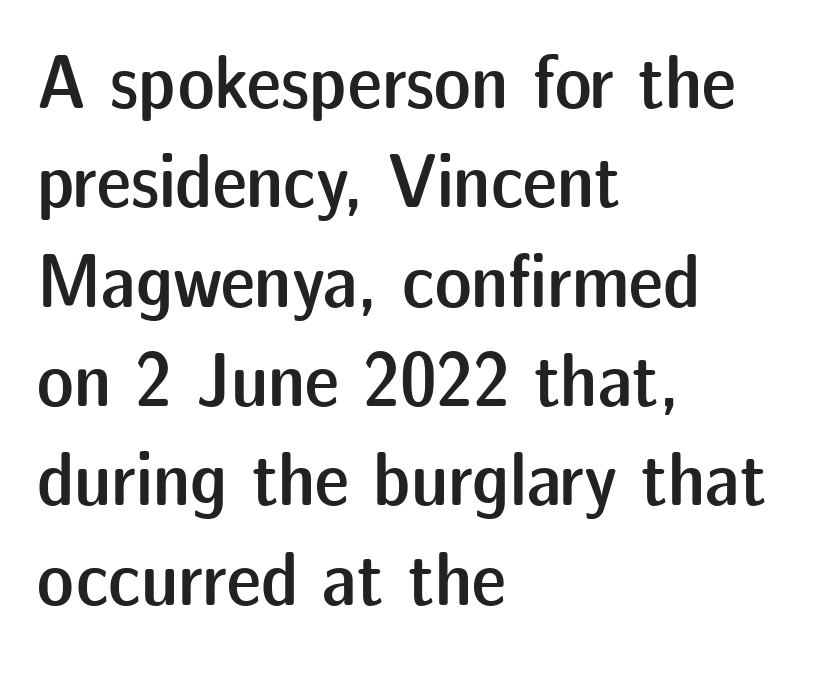
Q: Is the text bold? A: Semi-bold.
Q: Is the text italic (slanted)? A: No, it is upright.
Q: Is the typeface a serif or a sans-serif typeface? A: Sans-serif.
Q: Is the text underlined? A: No.
Q: How is the paragraph aligned? A: Left-aligned.
Q: Is the spacing between letters normal or unusually wide? A: Normal.
Q: Is the spacing between lines tight, normal or loose? A: Normal.
Q: Width (condensed, normal, or wide)? A: Normal.
Q: Stroke contrast? A: Low.
Q: x-height? A: Medium.
Q: Monospaced? A: No.
